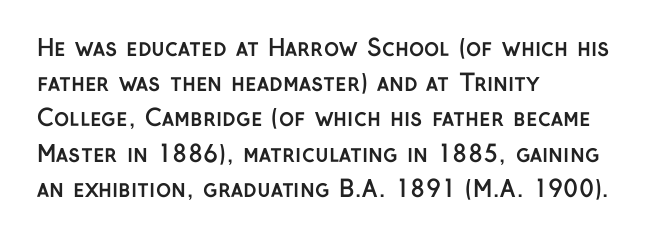
Each new line begins a customary step beneath the previous one. This rendering leaves character spacing at its baseline value. The lettering stays uniformly vertical, giving the passage a roman look. This rendering features lettering with no underline. A student would call this left alignment; a typographer would say flush left, rag right. Is the type bold? Yes — the strokes are clearly thick and heavy.
